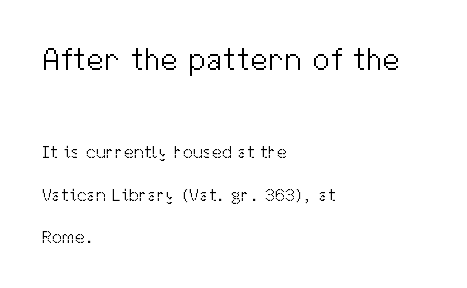
The image shows 32 px light sans-serif type, upright; set left-aligned, loose line spacing (2.34x), normal letter spacing, not underlined; the first (top) block is 1.78x larger; medium stroke contrast and a medium x-height.
